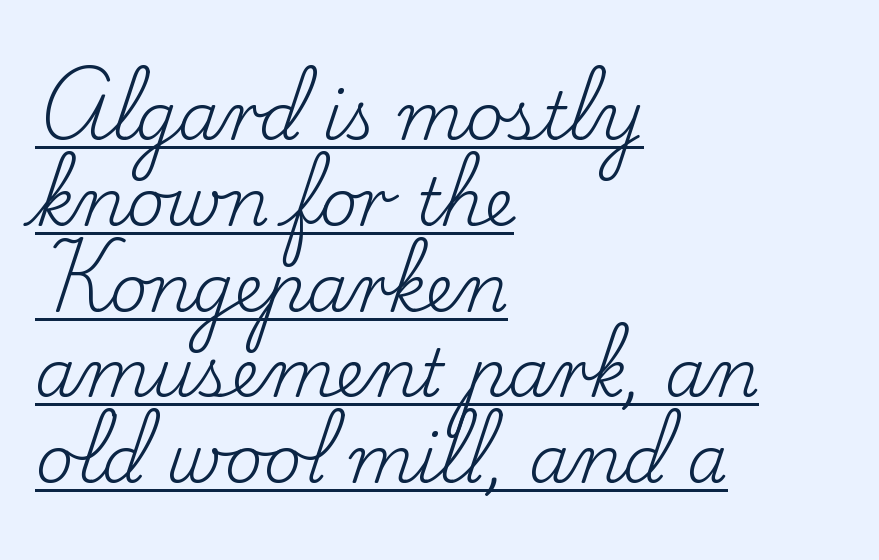
{"serif": "yes", "bold": "no", "weight": "regular", "width": "normal", "stroke_contrast": "low", "x_height": "small", "monospaced": "no", "underline": "yes", "align": "left", "line_spacing": "normal", "line_spacing_ratio": 1.3, "letter_spacing": "normal", "letter_spacing_em": 0.0, "glyph_px": 66}
